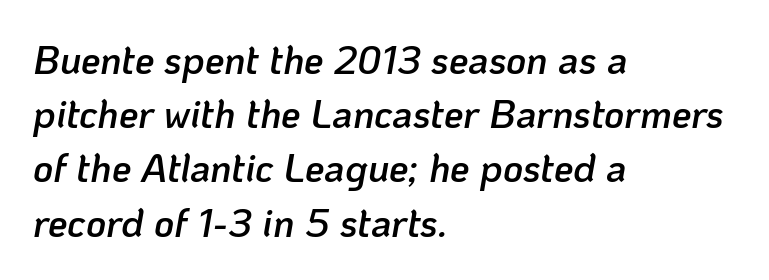
There is no visible air inserted between adjacent glyphs. Does the copy run flush right? No — it runs flush left. The face used here is proportionally spaced, like ordinary book or web type. Underline: absent. Notice how the stems are inclined rather than vertical — that's the hallmark of italics. Horizontal bands of white between lines are of average thickness.
